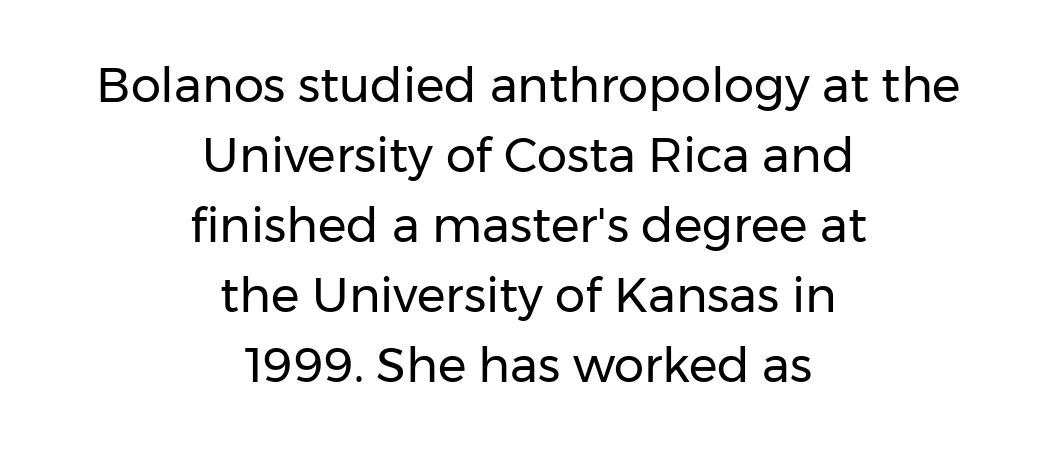
A typesetter would call this zero additional tracking. Where is the straight margin? There isn't one; the lines are centered. The block of text has a typical density, with ordinary space between rows. Typographically, this falls in the sans-serif category. Do the letters lean? They stand straight.
